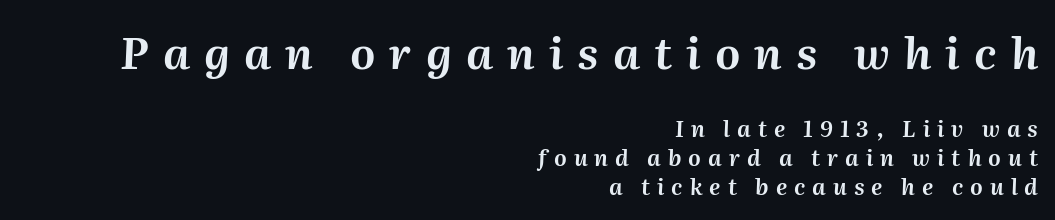
Q: Is the text italic (slanted)? A: Yes, it leans right by about 2 degrees.
Q: Is the text underlined? A: No.
Q: How is the paragraph aligned? A: Right-aligned.
Q: Is the spacing between letters normal or unusually wide? A: Unusually wide.
Q: Is the spacing between lines tight, normal or loose? A: Normal.
Q: Which block of text is set in a larger size, the first (top) or the second (bottom)? A: The first (top) one.
Q: Width (condensed, normal, or wide)? A: Normal.
Q: Stroke contrast? A: Medium.
Q: x-height? A: Medium.
Q: Monospaced? A: No.
